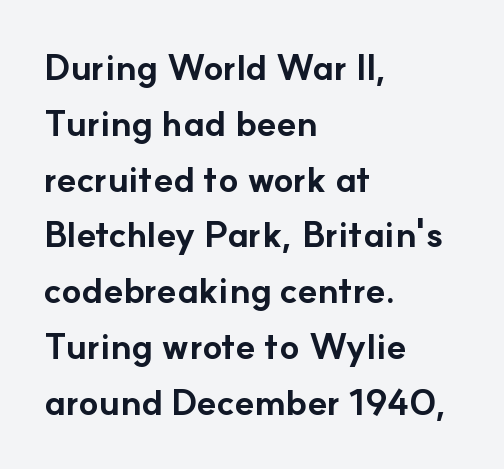
The image shows 36 px bold sans-serif type, upright; set left-aligned, normal line spacing (1.55x), normal letter spacing, not underlined; low stroke contrast and a small x-height.
